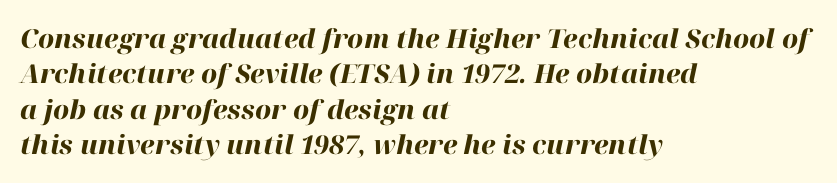
A dark, heavy texture on the line: the type is bold. Compared with typical paragraphs, the rows here are spaced about the same. Caption: standard tracking, unaltered. The foot of each line stays bare and open. A student would call this left alignment; a typographer would say flush left, rag right. Does the lettering tilt? It does — this is italic.
